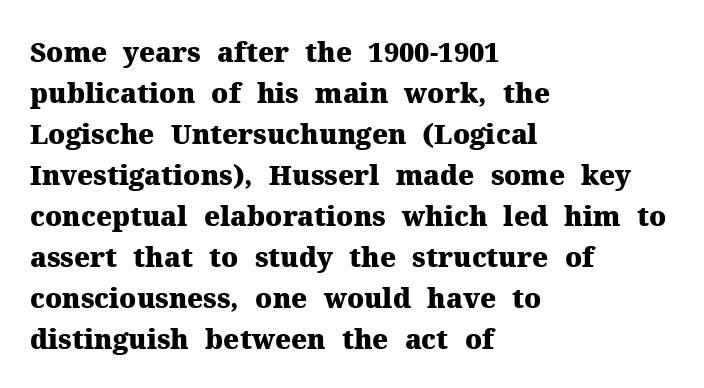
The image shows 27 px bold type, upright; set left-aligned, normal line spacing (1.52x), normal letter spacing, not underlined.
